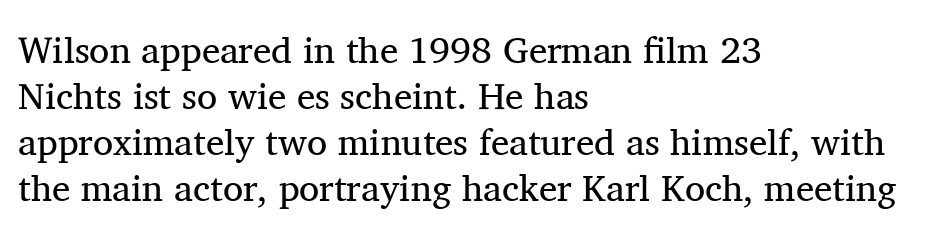
Q: Is the text bold? A: No.
Q: Is the text italic (slanted)? A: No, it is upright.
Q: Is the typeface a serif or a sans-serif typeface? A: Serif.
Q: Is the text underlined? A: No.
Q: How is the paragraph aligned? A: Left-aligned.
Q: Is the spacing between letters normal or unusually wide? A: Normal.
Q: Width (condensed, normal, or wide)? A: Normal.
Q: Stroke contrast? A: Medium.
Q: x-height? A: Medium.
Q: Monospaced? A: No.
